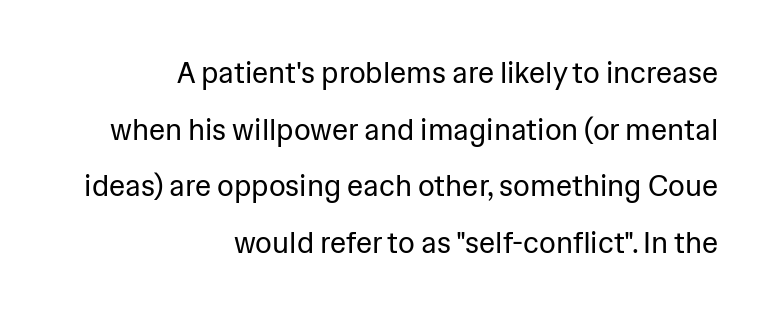
Words appear dense and cohesive because spacing is normal. Which margin do the lines hug? The right one — the left edge is uneven. Is there any slant? The stems are plumb. The line-height multiplier appears high, well above default. Weight: regular or lighter. Check under the words: just untouched page.
